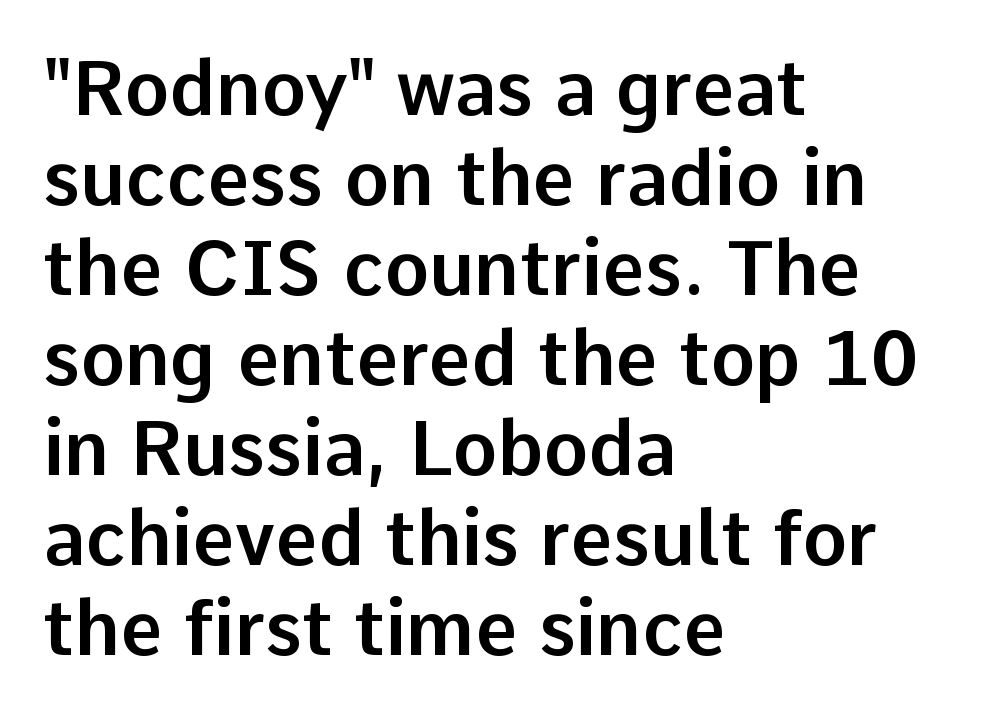
{"serif": "no", "italic": "no", "width": "normal", "stroke_contrast": "low", "x_height": "medium", "monospaced": "no", "underline": "no", "align": "left", "line_spacing_ratio": 1.2, "letter_spacing": "normal", "letter_spacing_em": 0.0, "glyph_px": 75}
